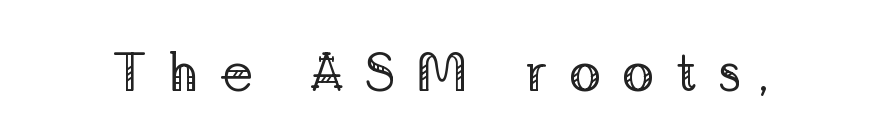
Words float on clear page, feet unadorned. Tracking value appears strongly positive — letters spread wide. Style check: upright. Letters have the restrained weight of plain body copy at most. Varying glyph widths throughout — classic text-font behaviour.
